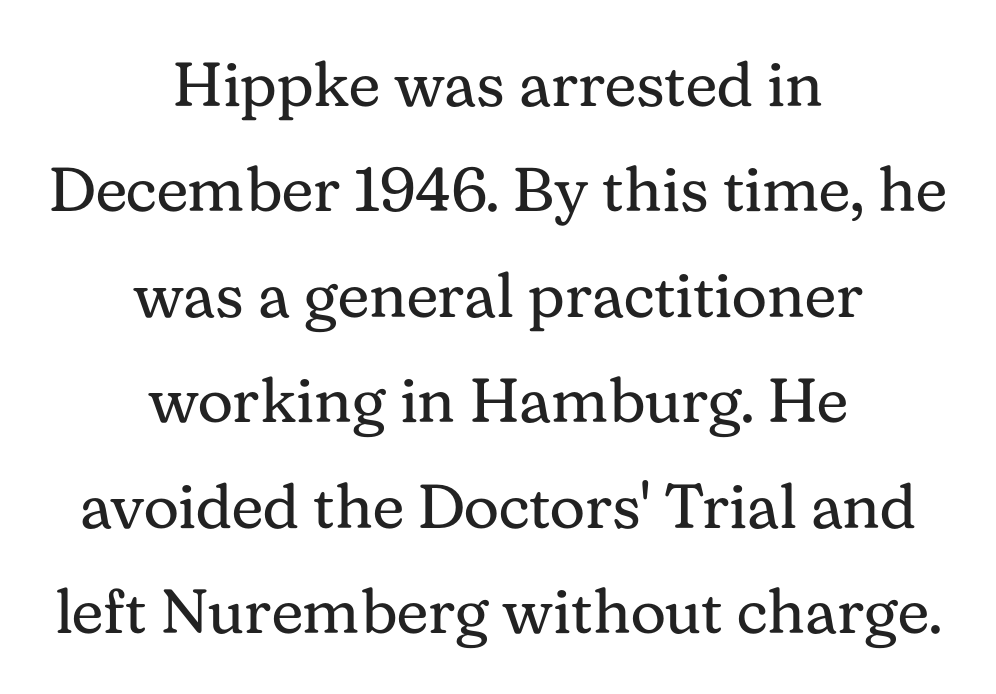
Default kerning and tracking; the words read as compact shapes. The compositor balanced each line on the midline. These lines were composed using upright roman letters. The type family on display is of the serif kind.
